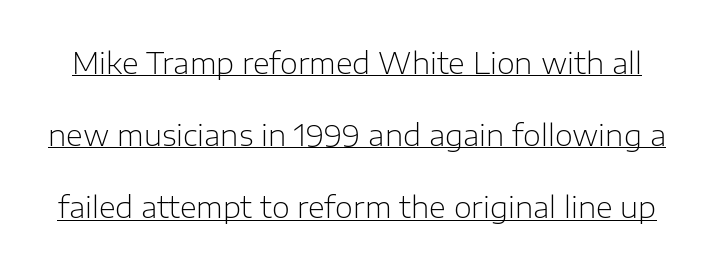
Q: Is the text bold? A: No.
Q: Is the text italic (slanted)? A: No, it is upright.
Q: Is the typeface a serif or a sans-serif typeface? A: Sans-serif.
Q: Is the text underlined? A: Yes.
Q: Is the spacing between letters normal or unusually wide? A: Normal.
Q: Is the spacing between lines tight, normal or loose? A: Loose.
Q: Width (condensed, normal, or wide)? A: Normal.
Q: Stroke contrast? A: Low.
Q: x-height? A: Medium.
Q: Monospaced? A: No.
